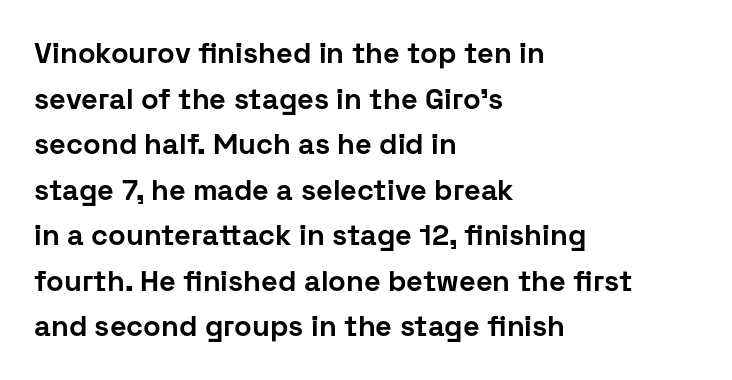
Q: Is the text bold? A: Yes.
Q: Is the text italic (slanted)? A: No, it is upright.
Q: Is the typeface a serif or a sans-serif typeface? A: Sans-serif.
Q: Is the text underlined? A: No.
Q: How is the paragraph aligned? A: Left-aligned.
Q: Is the spacing between letters normal or unusually wide? A: Normal.
Q: Is the spacing between lines tight, normal or loose? A: Normal.
Q: Width (condensed, normal, or wide)? A: Normal.
Q: Stroke contrast? A: Low.
Q: x-height? A: Medium.
Q: Monospaced? A: No.
